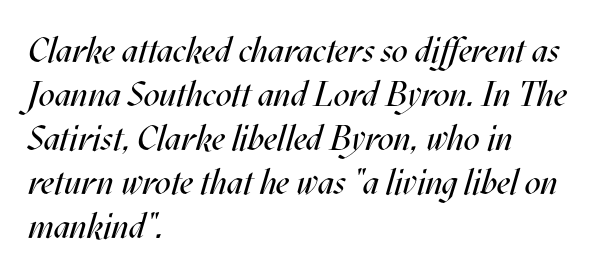
A typesetter would call this proportional, since set widths differ per character. Compared with typical body copy, the letter spacing here is the same. No extra ink here — the face is not bold. Has an underline been added? It has not.
